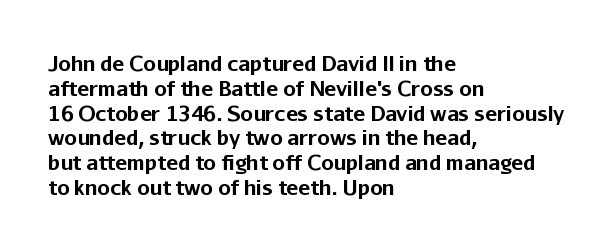
The image shows 20 px bold type, upright; set left-aligned, line spacing 1.24x, normal letter spacing, not underlined.
